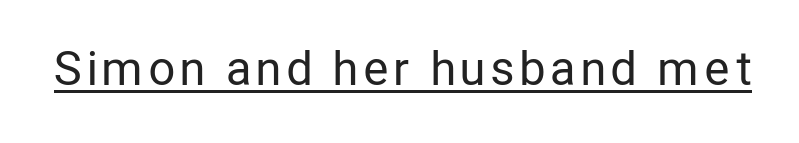
Q: Is the text bold? A: No.
Q: Is the text italic (slanted)? A: No, it is upright.
Q: Is the typeface a serif or a sans-serif typeface? A: Sans-serif.
Q: Is the text underlined? A: Yes.
Q: Width (condensed, normal, or wide)? A: Condensed.
Q: Stroke contrast? A: Low.
Q: x-height? A: Medium.
Q: Monospaced? A: No.
